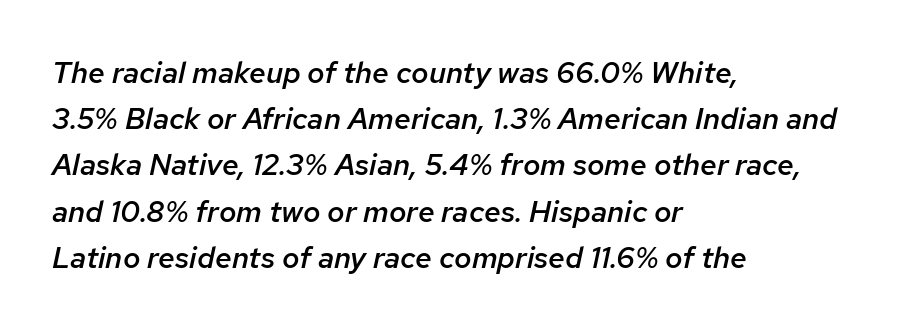
The image shows 30 px semibold type, italic (leaning right); set left-aligned, normal line spacing (1.54x), normal letter spacing, not underlined; low stroke contrast and a medium x-height.
